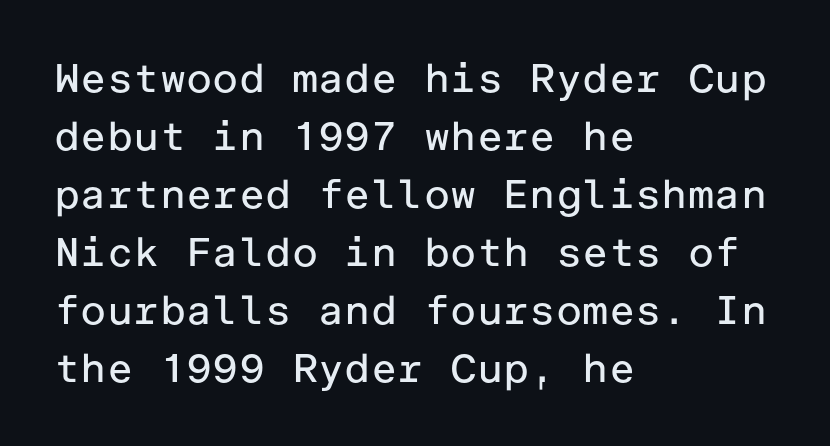
The image shows 40 px regular-weight sans-serif type, upright; set left-aligned, normal line spacing (1.45x), normal letter spacing, not underlined; low stroke contrast and a medium x-height.
